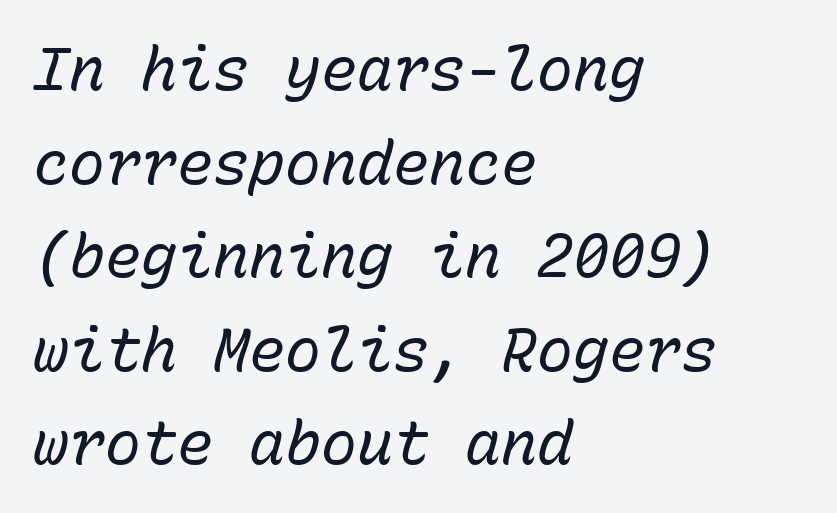
The line-height multiplier appears to be the usual default. The face used here is rendered with its standard letterfit. This sample has the even, mechanical cadence of fixed-width lettering. Every row of glyphs begins at an identical x-position on the left. In terms of posture, this sample is oblique.
